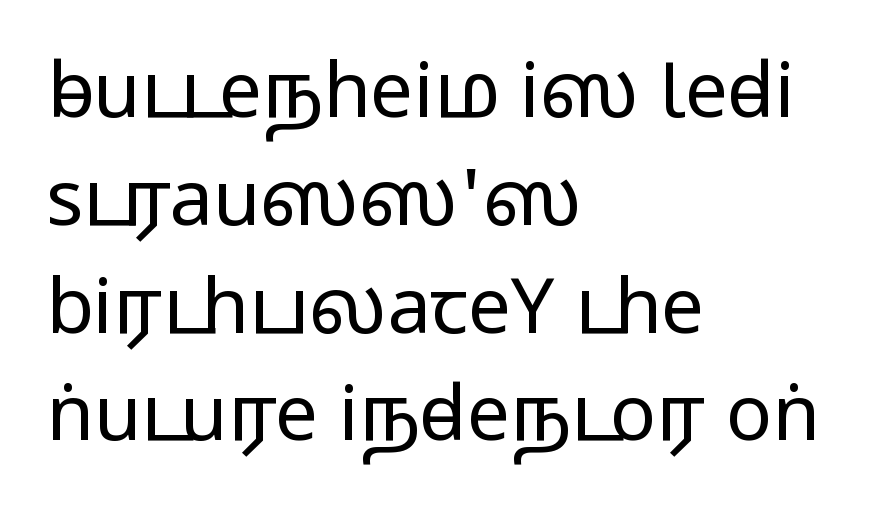
Nope, no serifs anywhere on these letters. The lettering holds an erect, upright posture throughout. Letter spacing: default. Note the varied advance widths — an 'i' is clearly narrower than an 'm'. Nobody drew a line under any word here. Layout note: lines flush left.
